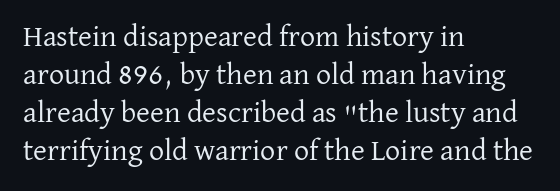
Q: Is the text bold? A: No.
Q: Is the text italic (slanted)? A: No, it is upright.
Q: Is the typeface a serif or a sans-serif typeface? A: Serif.
Q: Is the text underlined? A: No.
Q: How is the paragraph aligned? A: Left-aligned.
Q: Is the spacing between letters normal or unusually wide? A: Normal.
Q: Is the spacing between lines tight, normal or loose? A: Normal.
Q: Width (condensed, normal, or wide)? A: Normal.
Q: Stroke contrast? A: Low.
Q: x-height? A: Medium.
Q: Monospaced? A: No.
